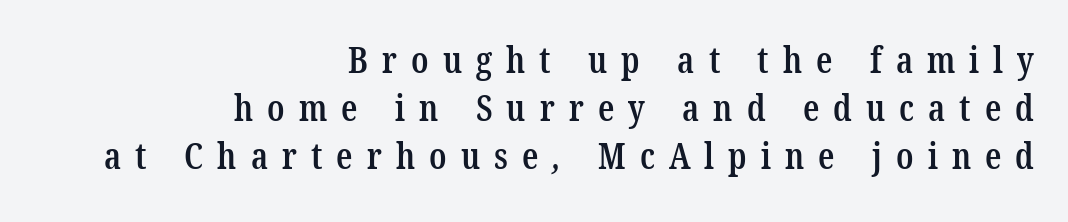
The image shows 36 px semibold, condensed serif type; set right-aligned, normal line spacing (1.34x), unusually wide letter spacing (+0.39 em), not underlined; low stroke contrast and a medium x-height.
